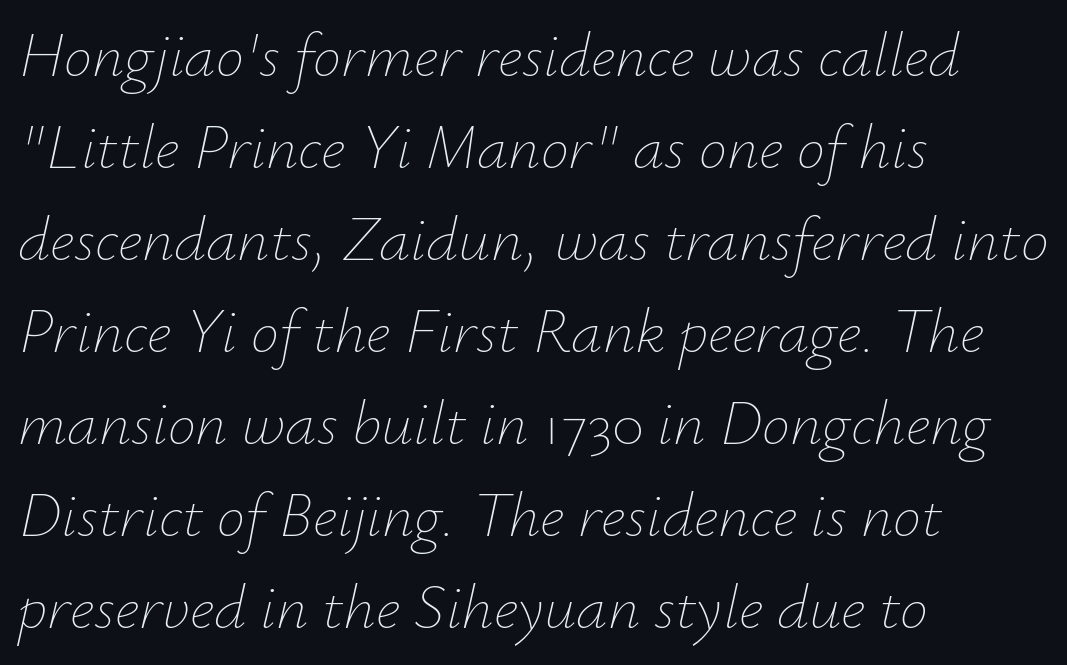
The image shows 63 px thin type, italic (leaning right); set left-aligned, normal line spacing (1.46x), normal letter spacing, not underlined; low stroke contrast and a small x-height.
